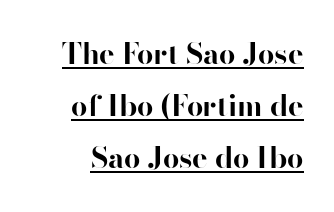
Q: Is the text bold? A: Yes.
Q: Is the text italic (slanted)? A: No, it is upright.
Q: Is the typeface a serif or a sans-serif typeface? A: Sans-serif.
Q: Is the text underlined? A: Yes.
Q: Is the spacing between letters normal or unusually wide? A: Normal.
Q: Width (condensed, normal, or wide)? A: Normal.
Q: Stroke contrast? A: High.
Q: x-height? A: Small.
Q: Monospaced? A: No.
